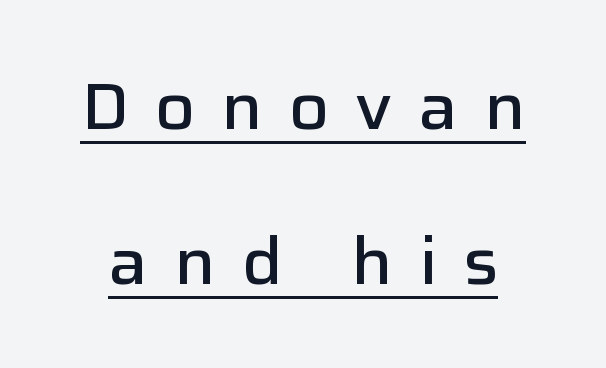
The image shows 65 px semibold sans-serif type, upright; set loose line spacing (2.38x), unusually wide letter spacing (+0.4 em), underlined; low stroke contrast and a medium x-height.
